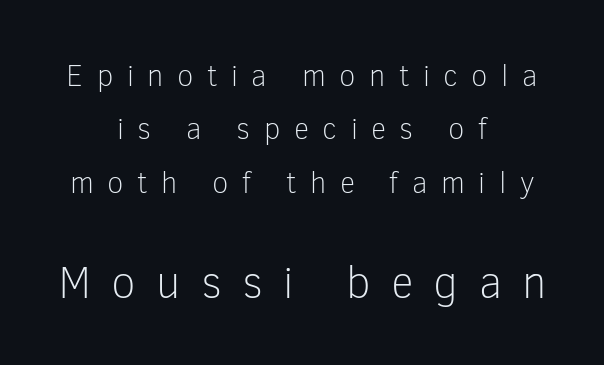
Q: Is the text bold? A: No.
Q: Is the text italic (slanted)? A: No, it is upright.
Q: Is the typeface a serif or a sans-serif typeface? A: Sans-serif.
Q: Is the text underlined? A: No.
Q: How is the paragraph aligned? A: Centered.
Q: Is the spacing between letters normal or unusually wide? A: Unusually wide.
Q: Which block of text is set in a larger size, the first (top) or the second (bottom)? A: The second (bottom) one.
Q: Width (condensed, normal, or wide)? A: Normal.
Q: Stroke contrast? A: Low.
Q: x-height? A: Medium.
Q: Monospaced? A: No.
